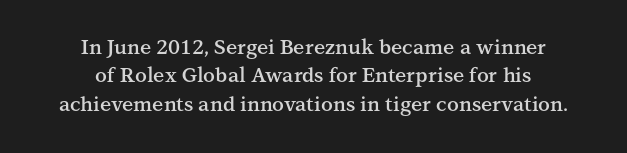
Visually the block forms a symmetrical silhouette, jagged on both flanks. Nope, not italic — everything's standing straight. Weight check: semibold — heavier than regular, not quite bold. What stands out about the letter spacing? Nothing — it is the standard amount. What's the leading like? Ordinary, nothing unusual. Anything drawn beneath the words? Only blank space.
